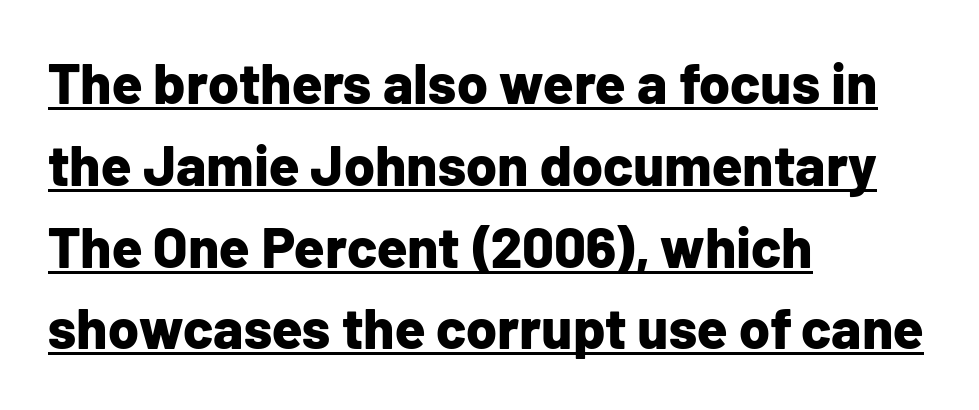
Q: Is the text bold? A: Yes.
Q: Is the text italic (slanted)? A: No, it is upright.
Q: Is the typeface a serif or a sans-serif typeface? A: Sans-serif.
Q: Is the text underlined? A: Yes.
Q: How is the paragraph aligned? A: Left-aligned.
Q: Is the spacing between letters normal or unusually wide? A: Normal.
Q: Is the spacing between lines tight, normal or loose? A: Normal.
Q: Width (condensed, normal, or wide)? A: Normal.
Q: Stroke contrast? A: Low.
Q: x-height? A: Medium.
Q: Monospaced? A: No.
